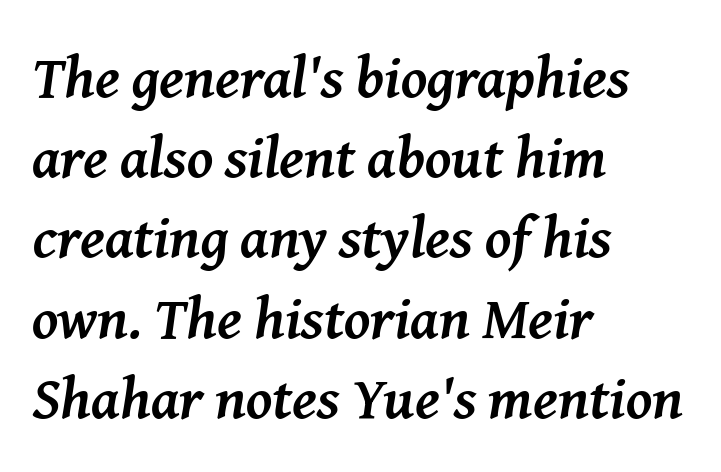
{"serif": "yes", "italic": "yes", "lean": "right", "slant_degrees": 8, "bold": "yes", "weight": "semibold", "width": "normal", "stroke_contrast": "medium", "x_height": "medium", "monospaced": "no", "underline": "no", "align": "left", "line_spacing": "normal", "line_spacing_ratio": 1.36, "letter_spacing": "normal", "letter_spacing_em": 0.0, "glyph_px": 59}
